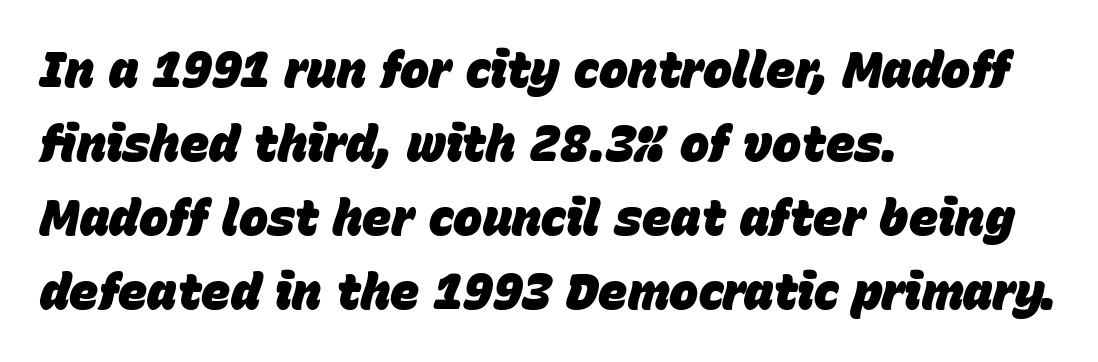
{"italic": "yes", "lean": "right", "slant_degrees": 15, "bold": "yes", "weight": "heavy", "width": "normal", "stroke_contrast": "low", "x_height": "large", "monospaced": "no", "underline": "no", "align": "left", "line_spacing": "normal", "line_spacing_ratio": 1.51, "letter_spacing": "normal", "letter_spacing_em": 0.0, "glyph_px": 49}
